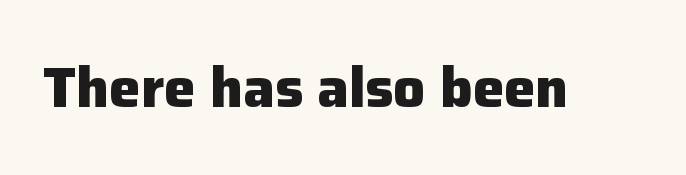
The image shows 56 px heavy sans-serif type, upright; set normal letter spacing, not underlined; low stroke contrast and a medium x-height.
